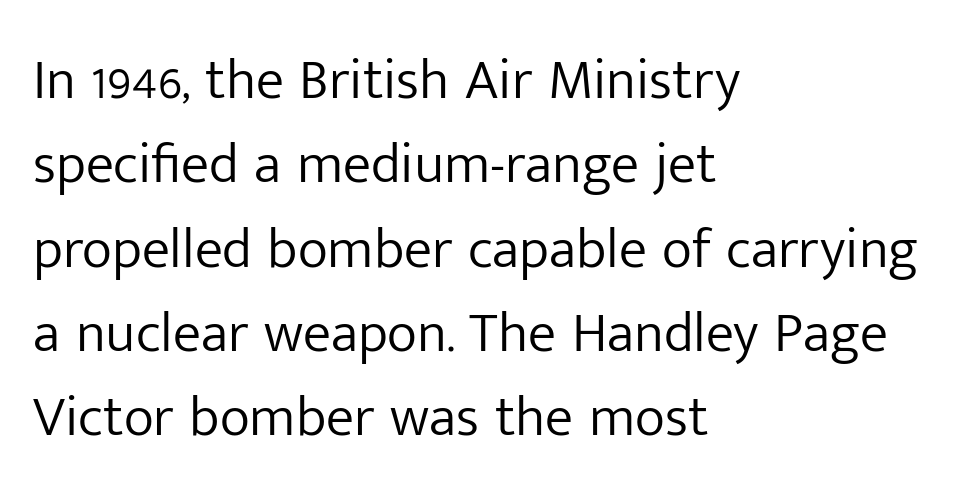
The image shows 57 px light sans-serif type, upright; set left-aligned, normal line spacing (1.48x), normal letter spacing, not underlined; low stroke contrast and a medium x-height.
